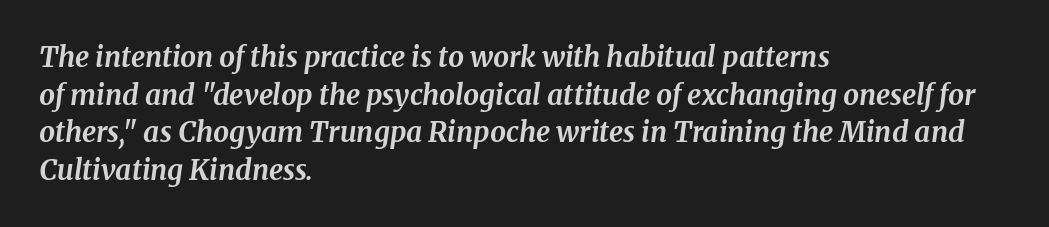
{"serif": "yes", "italic": "yes", "lean": "right", "slant_degrees": 8, "bold": "yes", "weight": "bold", "width": "normal", "stroke_contrast": "medium", "x_height": "medium", "monospaced": "no", "underline": "no", "align": "left", "line_spacing": "normal", "line_spacing_ratio": 1.34, "letter_spacing": "normal", "letter_spacing_em": 0.0, "glyph_px": 28}
